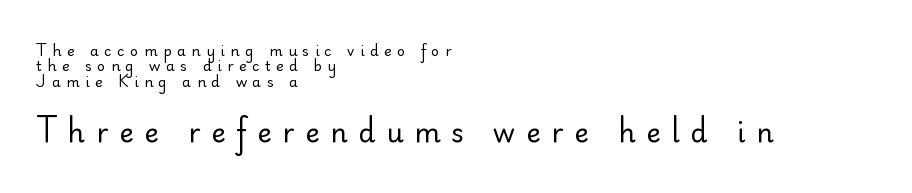
{"italic": "no", "bold": "no", "underline": "no", "align": "left", "line_spacing": "tight", "line_spacing_ratio": 1.09, "letter_spacing": "wide", "letter_spacing_em": 0.4, "larger_block": "second", "size_ratio": 1.93, "glyph_px": 27}
